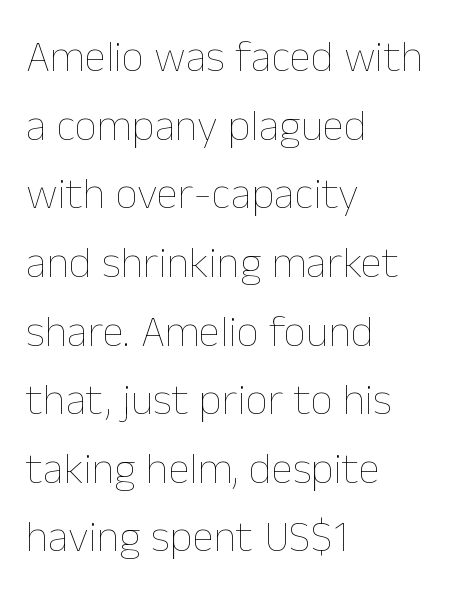
The image shows 44 px thin type, upright; set left-aligned, normal line spacing (1.56x), normal letter spacing, not underlined; low stroke contrast and a medium x-height.
